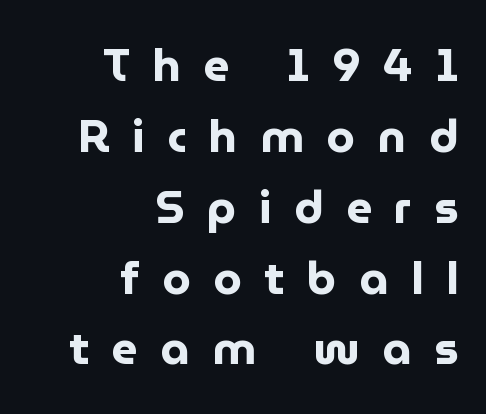
{"serif": "no", "italic": "no", "bold": "yes", "weight": "bold", "width": "normal", "stroke_contrast": "low", "x_height": "medium", "monospaced": "no", "underline": "no", "align": "right", "line_spacing": "normal", "line_spacing_ratio": 1.54, "letter_spacing": "wide", "letter_spacing_em": 0.49, "glyph_px": 46}
